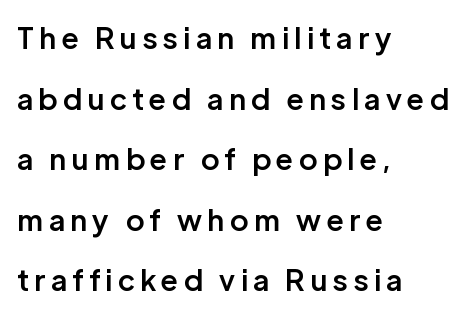
Q: Is the text bold? A: Semi-bold.
Q: Is the text italic (slanted)? A: No, it is upright.
Q: Is the typeface a serif or a sans-serif typeface? A: Sans-serif.
Q: Is the text underlined? A: No.
Q: How is the paragraph aligned? A: Left-aligned.
Q: Is the spacing between letters normal or unusually wide? A: Unusually wide.
Q: Is the spacing between lines tight, normal or loose? A: Loose.
Q: Width (condensed, normal, or wide)? A: Normal.
Q: Stroke contrast? A: Low.
Q: x-height? A: Medium.
Q: Monospaced? A: No.
